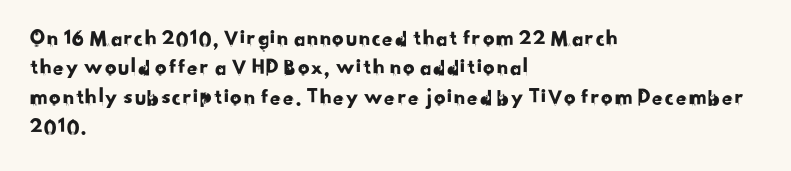
The baseline area is clear. In CSS terms this would be text-align: left. In terms of letterspacing, this is plain default setting. Interline gaps are of average width in this sample.
